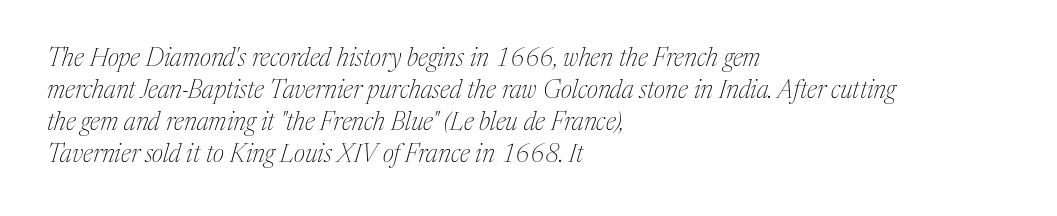
{"italic": "yes", "lean": "right", "slant_degrees": 17, "bold": "no", "underline": "no", "align": "left", "line_spacing": "normal", "line_spacing_ratio": 1.28, "letter_spacing": "normal", "letter_spacing_em": 0.0, "glyph_px": 25}
